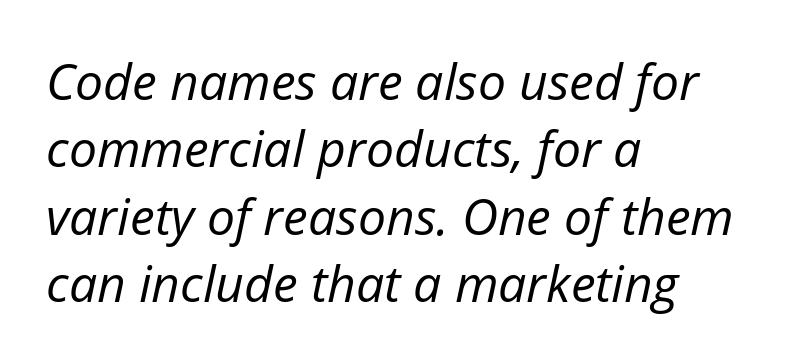
{"italic": "yes", "lean": "right", "slant_degrees": 12, "bold": "no", "weight": "regular", "width": "normal", "stroke_contrast": "low", "x_height": "medium", "monospaced": "no", "underline": "no", "align": "left", "line_spacing": "normal", "line_spacing_ratio": 1.35, "letter_spacing": "normal", "letter_spacing_em": 0.0, "glyph_px": 50}
